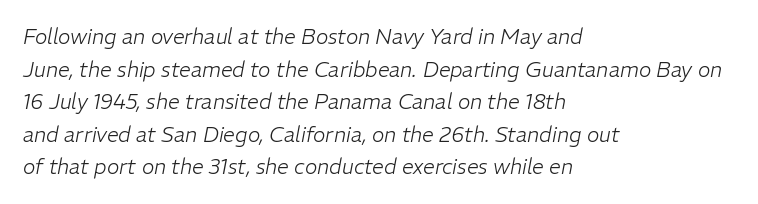
Q: Is the text bold? A: No.
Q: Is the text italic (slanted)? A: Yes, it leans right by about 11 degrees.
Q: Is the text underlined? A: No.
Q: How is the paragraph aligned? A: Left-aligned.
Q: Is the spacing between letters normal or unusually wide? A: Normal.
Q: Is the spacing between lines tight, normal or loose? A: Normal.
